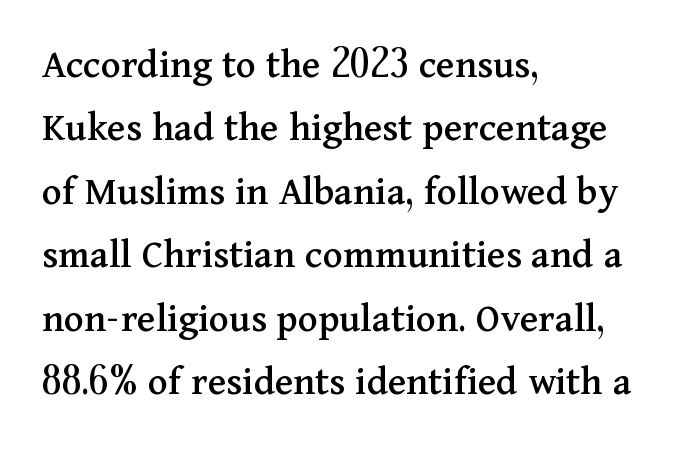
Q: Is the text italic (slanted)? A: No, it is upright.
Q: Is the typeface a serif or a sans-serif typeface? A: Serif.
Q: Is the text underlined? A: No.
Q: How is the paragraph aligned? A: Left-aligned.
Q: Is the spacing between letters normal or unusually wide? A: Normal.
Q: Is the spacing between lines tight, normal or loose? A: Normal.
Q: Width (condensed, normal, or wide)? A: Normal.
Q: Stroke contrast? A: Medium.
Q: x-height? A: Medium.
Q: Monospaced? A: No.
